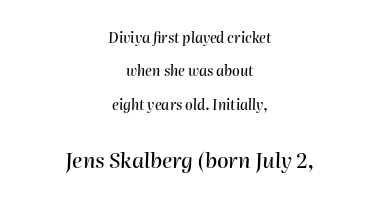
The image shows 21 px text type, italic (leaning right); set centered, loose line spacing (2.39x), normal letter spacing, not underlined; the second (bottom) block is 1.5x larger.
